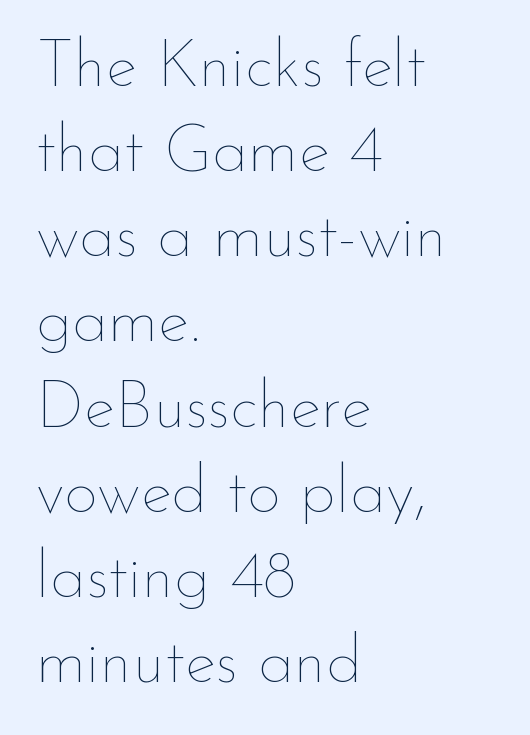
Note the varied advance widths — an 'i' is clearly narrower than an 'm'. These lines sit exactly where default settings would place them. A classic flush-left, rag-right setting is used for this passage. Stems and bowls with no extra thickness — not bold. Standard letterfit; no display-style spreading of the glyphs.
